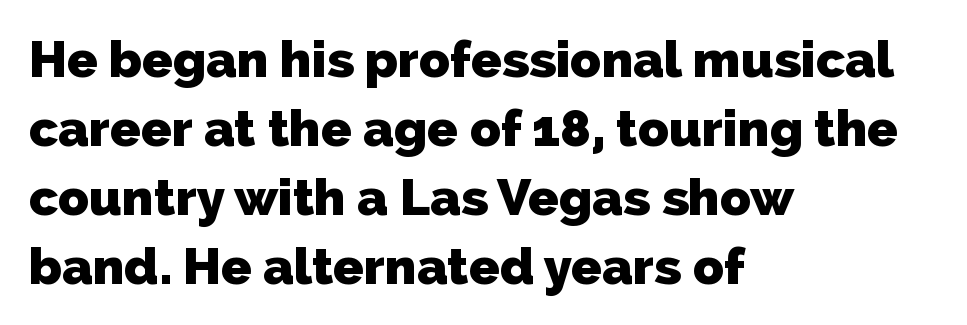
The image shows 51 px heavy sans-serif type; set left-aligned, normal line spacing (1.35x), normal letter spacing, not underlined; low stroke contrast and a medium x-height.
